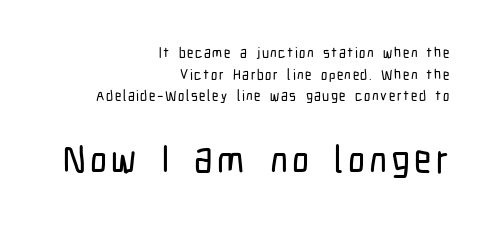
The image shows 38 px condensed sans-serif type, upright; set right-aligned, normal line spacing (1.55x), not underlined; the second (bottom) block is 2.71x larger; low stroke contrast and a medium x-height.
